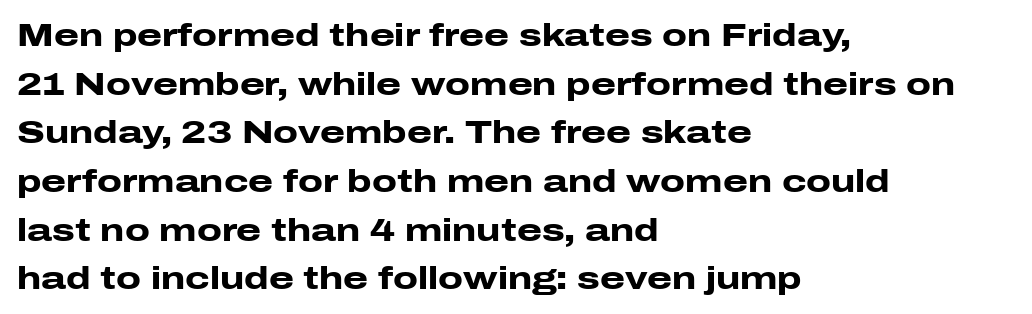
Posture: upright roman. Typeset ragged right — the left edge is the straight one. Reading down the column, the eye jumps a familiar distance to each next line. Between one letter and the next there's only the usual sliver of space. The strip under each line holds only bare page.
